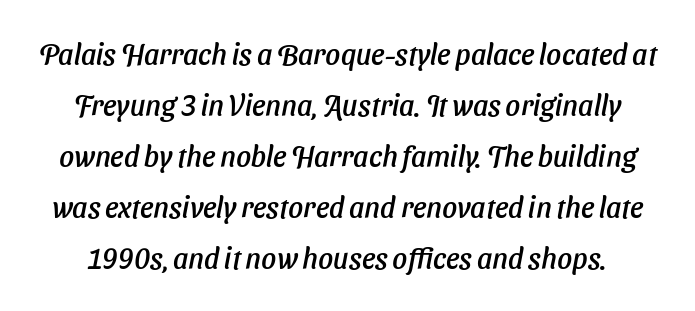
{"width": "normal", "stroke_contrast": "low", "x_height": "medium", "monospaced": "no", "underline": "no", "line_spacing_ratio": 1.76, "letter_spacing": "normal", "letter_spacing_em": 0.0, "glyph_px": 29}
